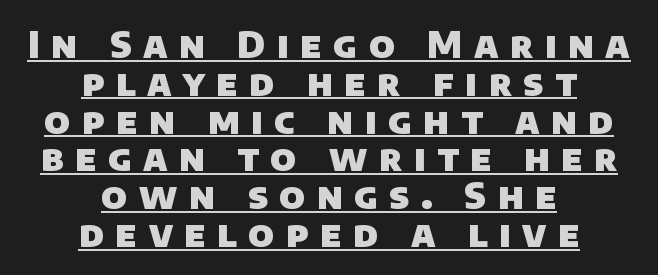
{"serif": "no", "bold": "yes", "weight": "heavy", "width": "normal", "stroke_contrast": "low", "x_height": "large", "monospaced": "no", "underline": "yes", "align": "center", "line_spacing": "tight", "line_spacing_ratio": 1.05, "letter_spacing": "wide", "letter_spacing_em": 0.32, "glyph_px": 36}
